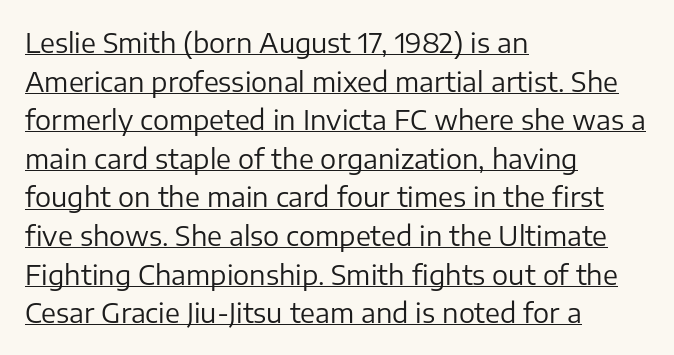
Q: Is the text bold? A: No.
Q: Is the text italic (slanted)? A: No, it is upright.
Q: Is the text underlined? A: Yes.
Q: How is the paragraph aligned? A: Left-aligned.
Q: Is the spacing between letters normal or unusually wide? A: Normal.
Q: Is the spacing between lines tight, normal or loose? A: Normal.
